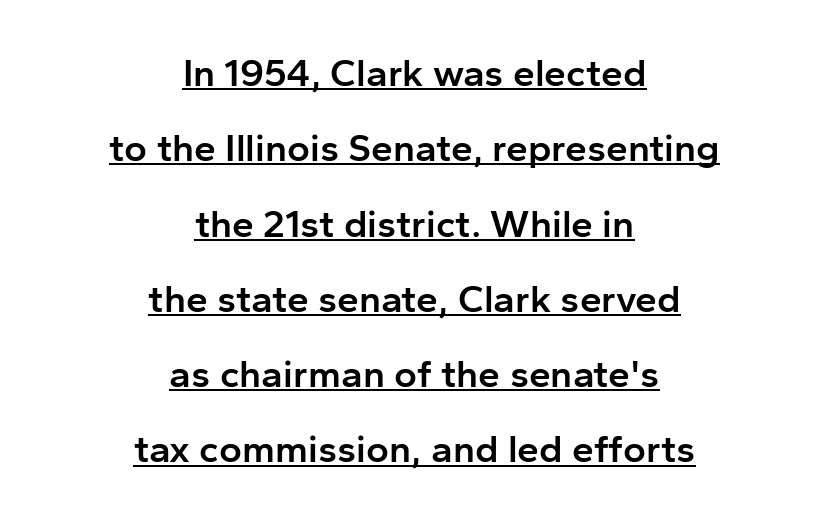
The image shows 39 px semibold sans-serif type, upright; set centered, loose line spacing (1.93x), normal letter spacing, underlined; low stroke contrast and a medium x-height.
